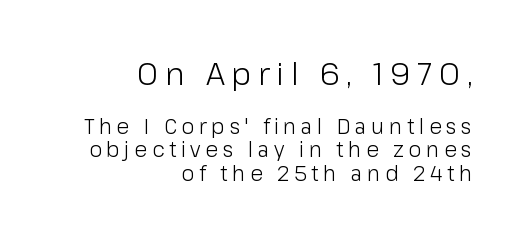
Q: Is the text bold? A: No.
Q: Is the text italic (slanted)? A: No, it is upright.
Q: Is the typeface a serif or a sans-serif typeface? A: Sans-serif.
Q: Is the text underlined? A: No.
Q: How is the paragraph aligned? A: Right-aligned.
Q: Is the spacing between letters normal or unusually wide? A: Unusually wide.
Q: Is the spacing between lines tight, normal or loose? A: Tight.
Q: Which block of text is set in a larger size, the first (top) or the second (bottom)? A: The first (top) one.
Q: Width (condensed, normal, or wide)? A: Normal.
Q: Stroke contrast? A: Low.
Q: x-height? A: Medium.
Q: Monospaced? A: No.
